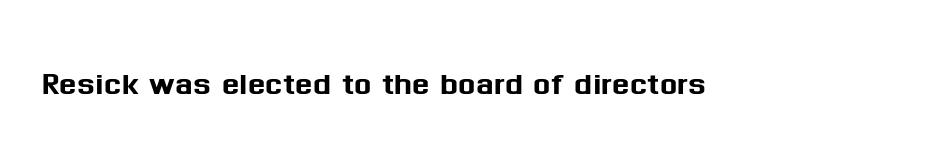
{"serif": "no", "italic": "no", "width": "normal", "stroke_contrast": "medium", "x_height": "medium", "monospaced": "no", "underline": "no", "letter_spacing": "normal", "letter_spacing_em": 0.0, "glyph_px": 41}
